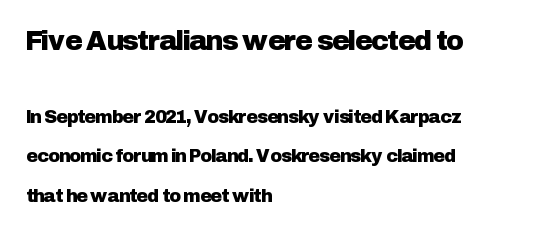
The image shows 27 px text type, upright; set left-aligned, loose line spacing (2.19x), normal letter spacing, not underlined; the first (top) block is 1.5x larger.
